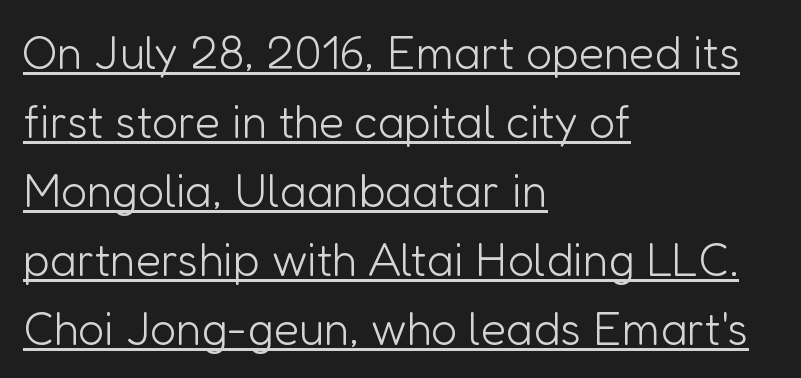
Successive baselines arrive at the customary interval. The horizontal fit of the characters is conventional and even. Horizontal alignment here is leftward, the default for most running prose. Nothing heavy about these letters — not bold at all. Underlining? Definitely there. Is this a fixed-width face? No — the glyphs have proportional, varying widths.
